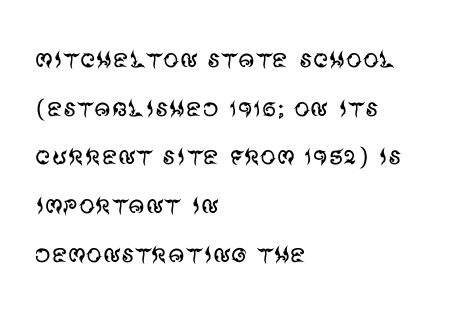
Italic: no, the glyphs are upright roman. Line spacing here is normal. A typesetter would call this zero additional tracking. Every row of glyphs begins at an identical x-position on the left. Bare-footed words on every line. Stroke thickness stays within the range of a standard reading face or lighter.
